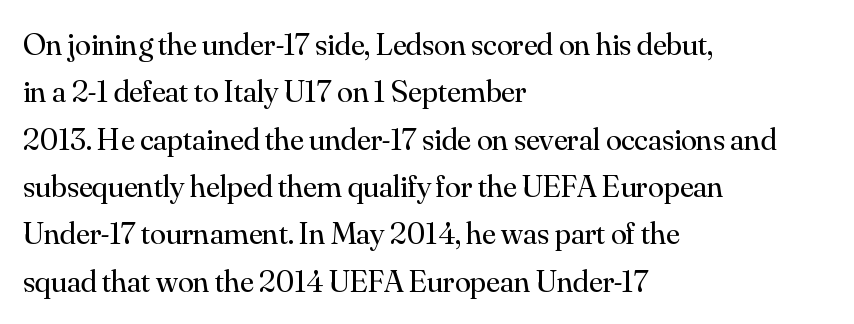
Q: Is the text bold? A: No.
Q: Is the text italic (slanted)? A: No, it is upright.
Q: Is the typeface a serif or a sans-serif typeface? A: Serif.
Q: Is the text underlined? A: No.
Q: How is the paragraph aligned? A: Left-aligned.
Q: Is the spacing between letters normal or unusually wide? A: Normal.
Q: Is the spacing between lines tight, normal or loose? A: Normal.
Q: Width (condensed, normal, or wide)? A: Normal.
Q: Stroke contrast? A: Medium.
Q: x-height? A: Small.
Q: Monospaced? A: No.
